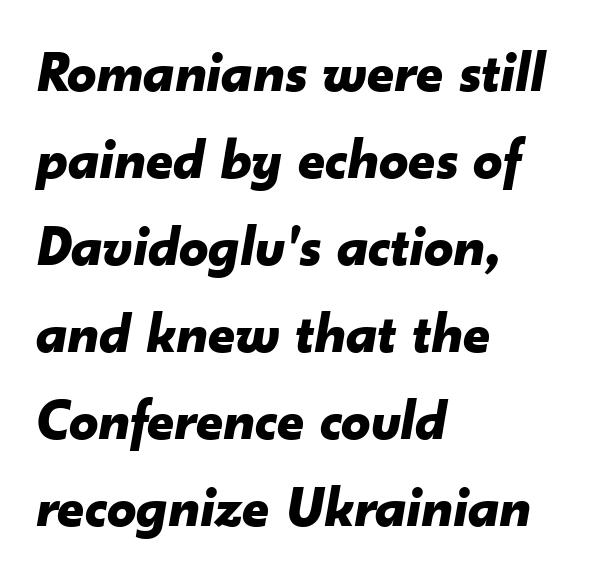
{"italic": "yes", "lean": "right", "slant_degrees": 10, "bold": "yes", "weight": "bold", "width": "normal", "stroke_contrast": "low", "x_height": "small", "monospaced": "no", "underline": "no", "align": "left", "line_spacing": "normal", "line_spacing_ratio": 1.5, "letter_spacing": "normal", "letter_spacing_em": 0.0, "glyph_px": 58}
